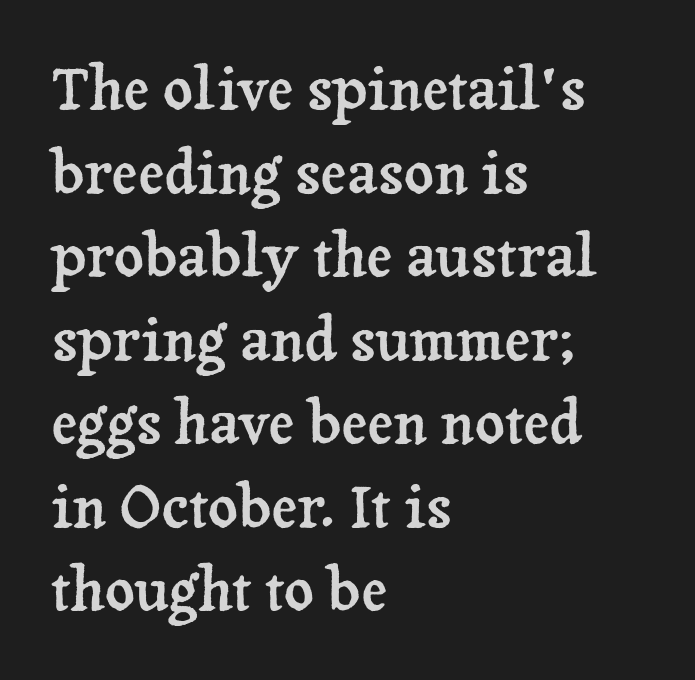
{"serif": "yes", "italic": "no", "width": "normal", "stroke_contrast": "low", "x_height": "medium", "monospaced": "no", "underline": "no", "align": "left", "line_spacing": "normal", "line_spacing_ratio": 1.44, "letter_spacing": "normal", "letter_spacing_em": 0.0, "glyph_px": 58}
